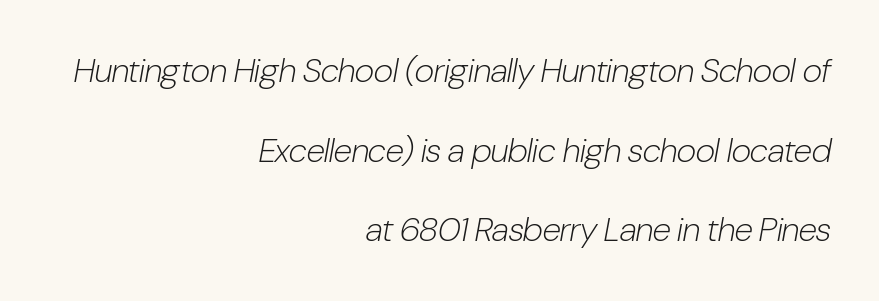
{"italic": "yes", "lean": "right", "slant_degrees": 10, "bold": "no", "weight": "light", "width": "condensed", "stroke_contrast": "low", "x_height": "medium", "monospaced": "no", "underline": "no", "align": "right", "line_spacing": "loose", "line_spacing_ratio": 2.34, "letter_spacing": "normal", "letter_spacing_em": 0.0, "glyph_px": 34}
